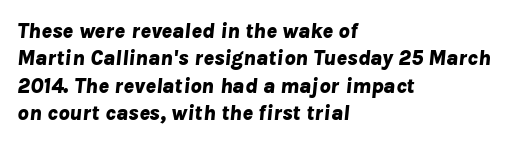
Italic? Definitely — the glyphs are oblique. This rendering features lettering with no underline. Heft: maximum for text — a bold. The paragraph has a hard left edge and a soft right edge. Nothing unusual about the tracking: characters are spaced as the font intends.
